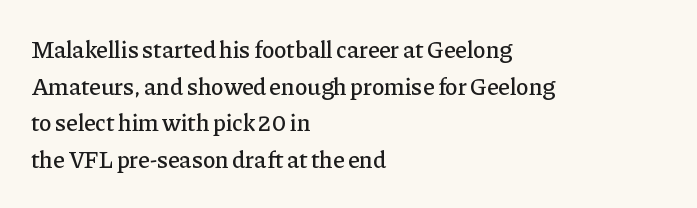
Unlike italic type, these characters show no tilt at all. Glyph-to-glyph distance matches everyday printed text. The line-height multiplier appears to be the usual default. The rag falls on the right side of this text block.
